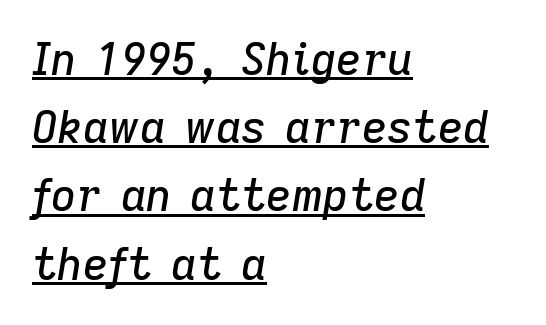
Leftover space on each line is placed entirely after the last word. A rule runs beneath these lines of type. The passage shown is typed in a proportional face where columns would drift. Nothing unusual about the tracking: characters are spaced as the font intends. Emphasis-style slanted type is in use.
